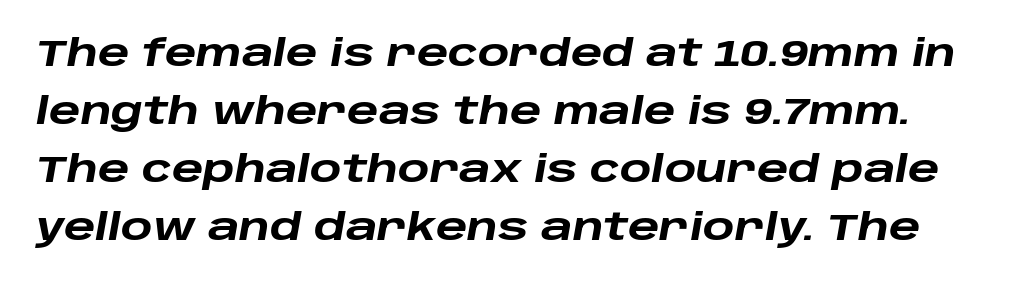
Q: Is the text bold? A: Yes.
Q: Is the text italic (slanted)? A: Yes, it leans right by about 10 degrees.
Q: Is the text underlined? A: No.
Q: Is the spacing between letters normal or unusually wide? A: Normal.
Q: Is the spacing between lines tight, normal or loose? A: Normal.
Q: Width (condensed, normal, or wide)? A: Wide.
Q: Stroke contrast? A: Low.
Q: x-height? A: Large.
Q: Monospaced? A: No.
